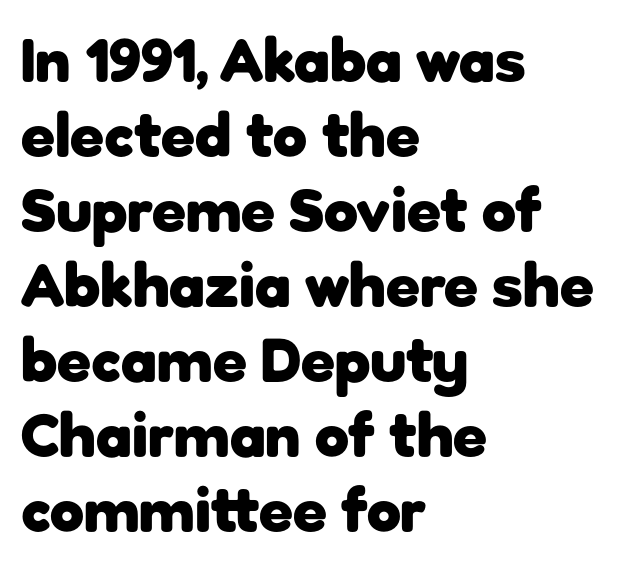
Q: Is the text bold? A: Yes.
Q: Is the text italic (slanted)? A: No, it is upright.
Q: Is the typeface a serif or a sans-serif typeface? A: Sans-serif.
Q: Is the text underlined? A: No.
Q: How is the paragraph aligned? A: Left-aligned.
Q: Is the spacing between letters normal or unusually wide? A: Normal.
Q: Width (condensed, normal, or wide)? A: Normal.
Q: Stroke contrast? A: Low.
Q: x-height? A: Medium.
Q: Monospaced? A: No.
